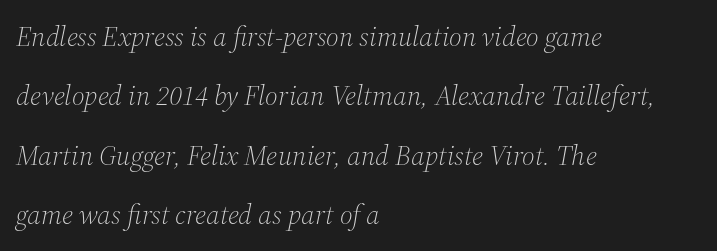
Think standard paragraph weight, or any step lighter than that. The passage shown is not underscored anywhere. The lines are quadded left. What's the leading like? Stretched, with rows far apart.
